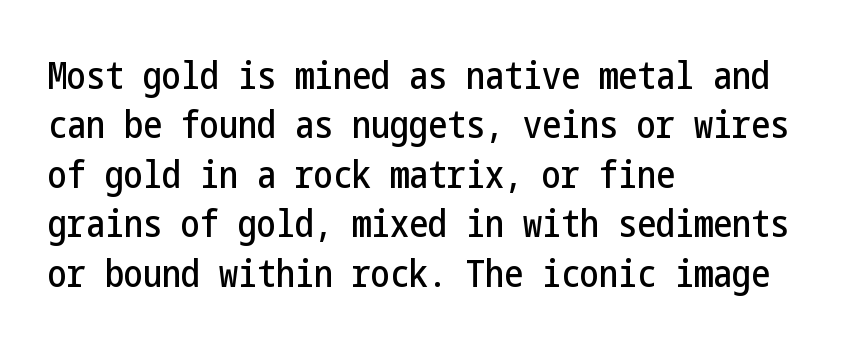
Characters follow at the spacing the type designer built in. A bare baseline throughout the passage. Is there much room between lines? A standard amount, neither cramped nor airy. Typeset ragged right — the left edge is the straight one.
